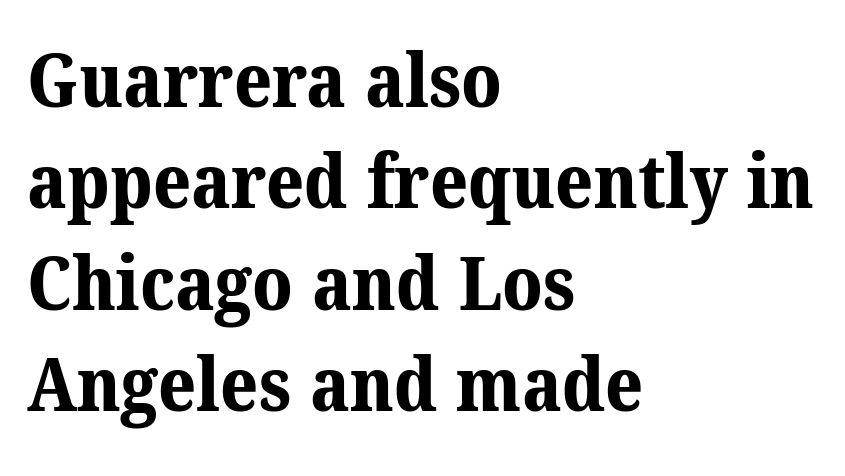
{"serif": "yes", "bold": "yes", "weight": "bold", "width": "normal", "stroke_contrast": "medium", "x_height": "medium", "monospaced": "no", "underline": "no", "align": "left", "line_spacing": "normal", "line_spacing_ratio": 1.37, "letter_spacing": "normal", "letter_spacing_em": 0.0, "glyph_px": 74}
